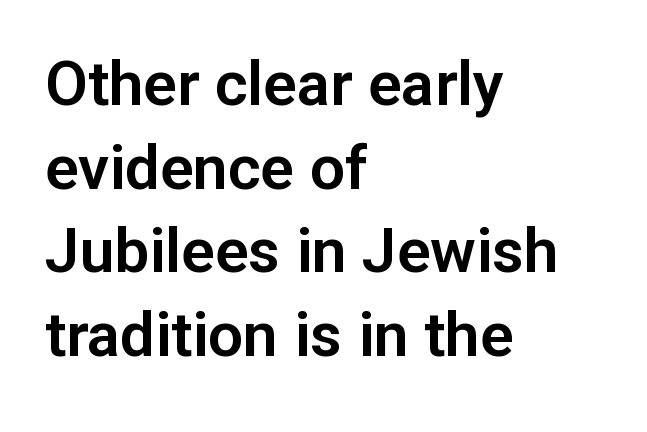
{"serif": "no", "italic": "no", "width": "normal", "stroke_contrast": "low", "x_height": "medium", "monospaced": "no", "underline": "no", "align": "left", "line_spacing": "normal", "line_spacing_ratio": 1.35, "letter_spacing": "normal", "letter_spacing_em": 0.0, "glyph_px": 62}
